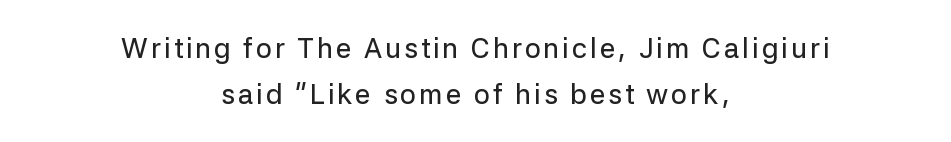
Q: Is the text italic (slanted)? A: No, it is upright.
Q: Is the typeface a serif or a sans-serif typeface? A: Sans-serif.
Q: Is the text underlined? A: No.
Q: How is the paragraph aligned? A: Centered.
Q: Is the spacing between lines tight, normal or loose? A: Normal.
Q: Width (condensed, normal, or wide)? A: Normal.
Q: Stroke contrast? A: Low.
Q: x-height? A: Medium.
Q: Monospaced? A: No.
